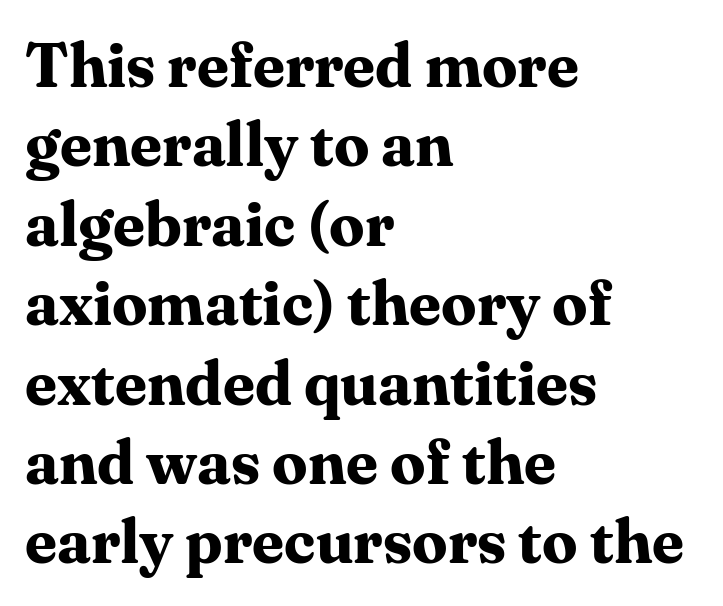
The image shows 63 px bold serif type, upright; set left-aligned, normal line spacing (1.26x), normal letter spacing, not underlined; medium stroke contrast and a medium x-height.
